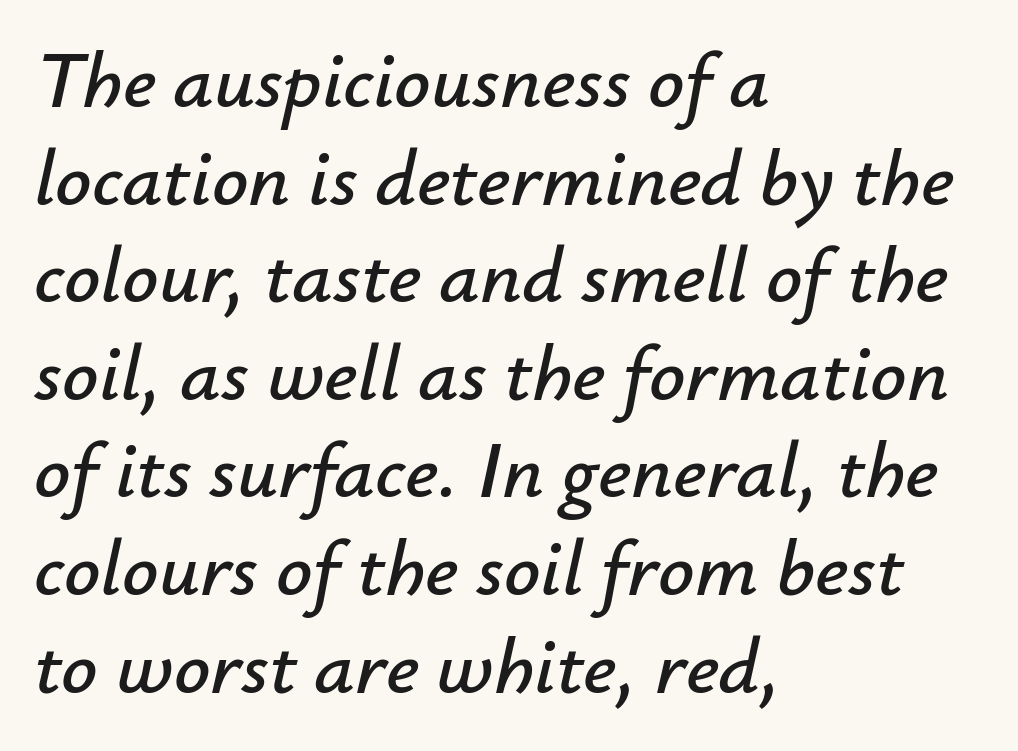
Q: Is the text italic (slanted)? A: Yes, it leans right by about 12 degrees.
Q: Is the text underlined? A: No.
Q: How is the paragraph aligned? A: Left-aligned.
Q: Is the spacing between letters normal or unusually wide? A: Normal.
Q: Width (condensed, normal, or wide)? A: Normal.
Q: Stroke contrast? A: Low.
Q: x-height? A: Small.
Q: Monospaced? A: No.
